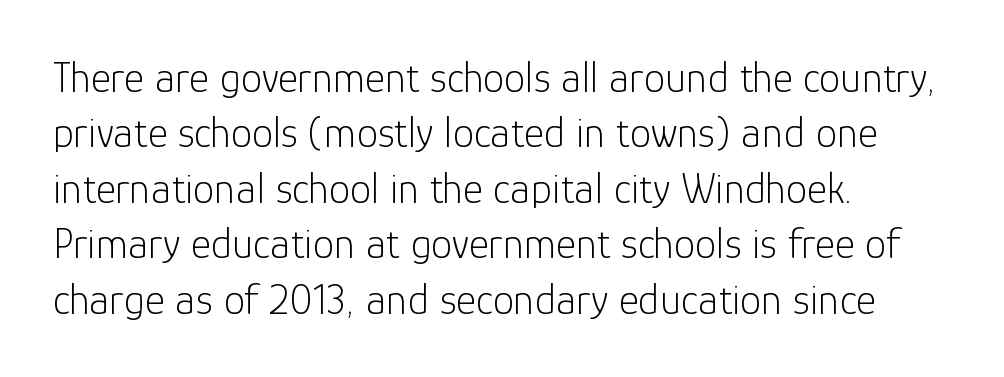
Here the designer chose a conventional face with non-uniform glyph widths. Students, observe: this is what conventionally led text looks like. Type style note: lacks serifs. Glyph-to-glyph distance matches everyday printed text. Teacher's note: observe the even left margin — that is flush-left alignment. Unbolded letterforms with no extra heft.
